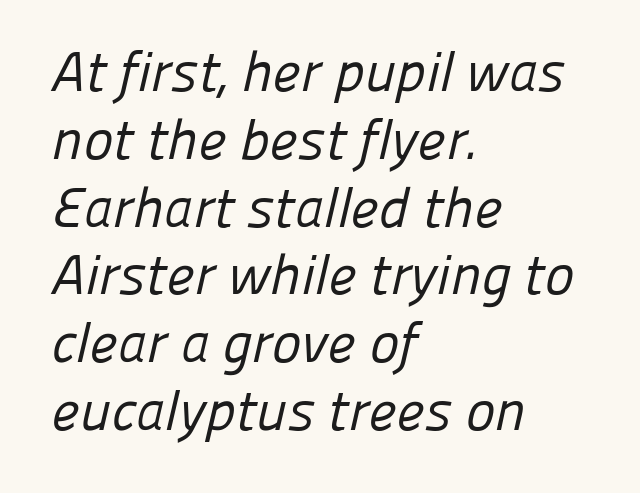
Q: Is the text bold? A: No.
Q: Is the typeface a serif or a sans-serif typeface? A: Sans-serif.
Q: Is the text underlined? A: No.
Q: How is the paragraph aligned? A: Left-aligned.
Q: Is the spacing between letters normal or unusually wide? A: Normal.
Q: Width (condensed, normal, or wide)? A: Normal.
Q: Stroke contrast? A: Low.
Q: x-height? A: Medium.
Q: Monospaced? A: No.
